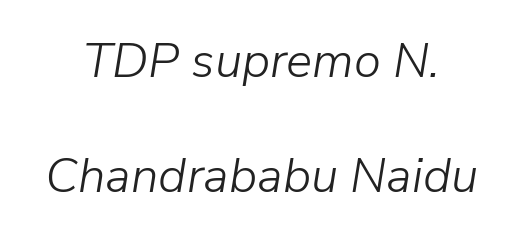
{"italic": "yes", "lean": "right", "slant_degrees": 9, "bold": "no", "weight": "light", "width": "normal", "stroke_contrast": "low", "x_height": "medium", "monospaced": "no", "underline": "no", "align": "center", "line_spacing": "loose", "line_spacing_ratio": 2.35, "letter_spacing": "normal", "letter_spacing_em": 0.0, "glyph_px": 49}
